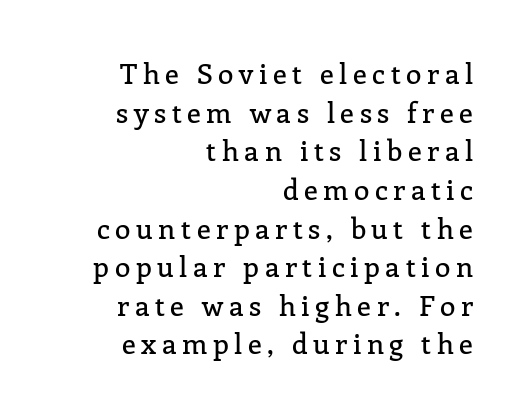
{"serif": "yes", "italic": "no", "width": "normal", "stroke_contrast": "low", "x_height": "medium", "monospaced": "no", "underline": "no", "align": "right", "line_spacing": "normal", "line_spacing_ratio": 1.38, "letter_spacing": "wide", "letter_spacing_em": 0.2, "glyph_px": 28}
